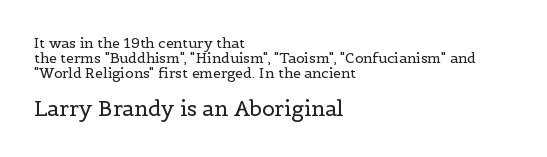
What stands out about the letter spacing? Nothing — it is the standard amount. The designer gave the closing block more size than the opening block. Weight: regular or lighter. Has an underline been added? It has not. The vertical gap from one line to the next is small. Every character sits straight up, as roman type does.
